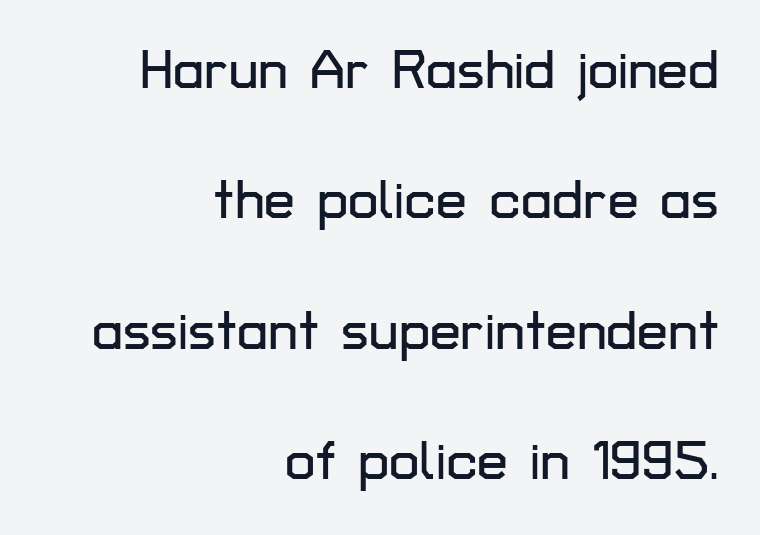
The image shows 55 px sans-serif type, upright; set right-aligned, loose line spacing (2.37x), normal letter spacing, not underlined; low stroke contrast and a medium x-height.
